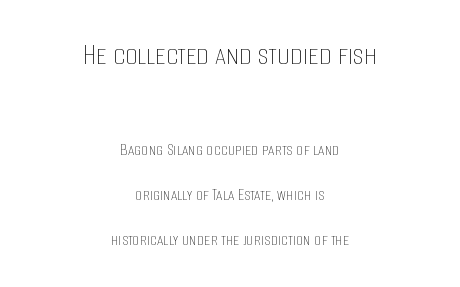
Q: Is the text bold? A: No.
Q: Is the text italic (slanted)? A: No, it is upright.
Q: Is the text underlined? A: No.
Q: How is the paragraph aligned? A: Centered.
Q: Is the spacing between letters normal or unusually wide? A: Normal.
Q: Is the spacing between lines tight, normal or loose? A: Loose.
Q: Which block of text is set in a larger size, the first (top) or the second (bottom)? A: The first (top) one.
Q: Width (condensed, normal, or wide)? A: Condensed.
Q: Stroke contrast? A: Low.
Q: x-height? A: Large.
Q: Monospaced? A: No.
